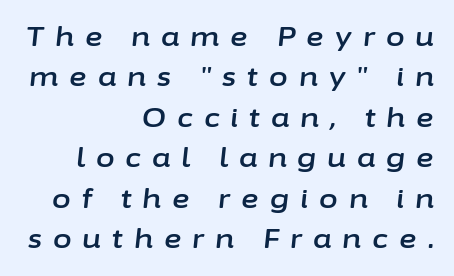
Slanted lettering throughout. Glance below the letters and you will spot only blank space. Loose tracking; the words dissolve into strings of separated letters. Vertical spacing — default. These lines are set flush right with a ragged left edge.
